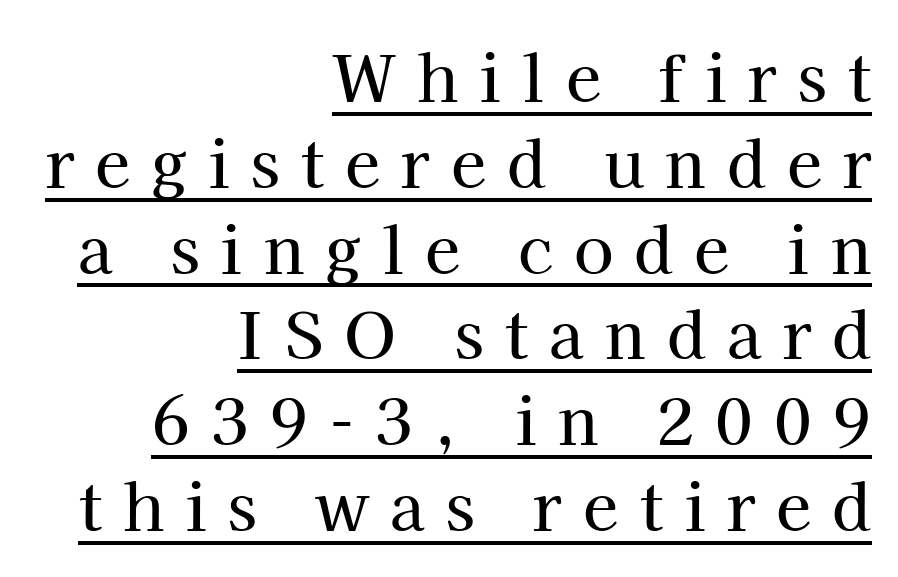
Q: Is the text italic (slanted)? A: No, it is upright.
Q: Is the typeface a serif or a sans-serif typeface? A: Serif.
Q: Is the text underlined? A: Yes.
Q: How is the paragraph aligned? A: Right-aligned.
Q: Is the spacing between letters normal or unusually wide? A: Unusually wide.
Q: Is the spacing between lines tight, normal or loose? A: Normal.
Q: Width (condensed, normal, or wide)? A: Normal.
Q: Stroke contrast? A: High.
Q: x-height? A: Medium.
Q: Monospaced? A: No.
